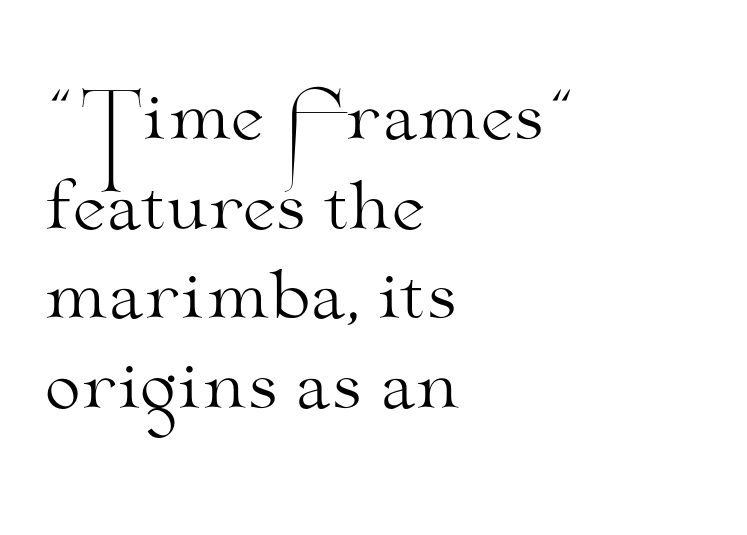
The image shows 65 px light, wide serif type, upright; set left-aligned, normal line spacing (1.38x), normal letter spacing, not underlined; medium stroke contrast and a small x-height.
